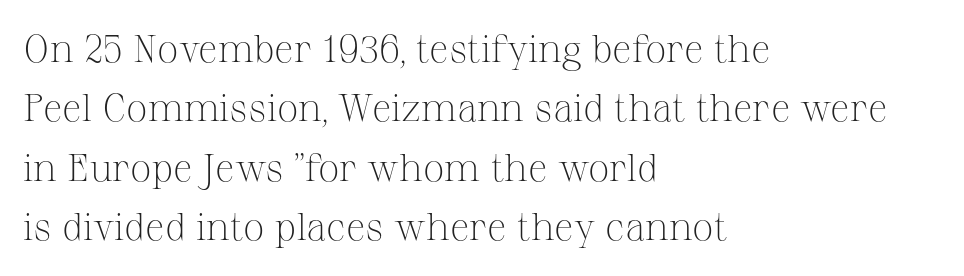
The image shows 38 px light serif type, upright; set left-aligned, normal line spacing (1.56x), normal letter spacing, not underlined; medium stroke contrast and a medium x-height.
